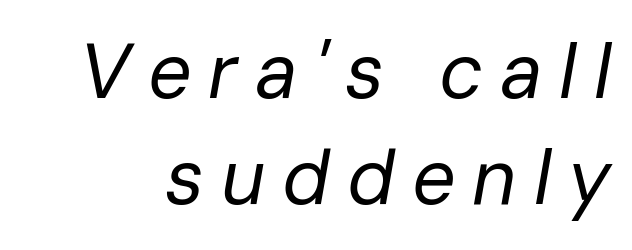
A typesetter would call this proportional, since set widths differ per character. Check under the words: just untouched page. Students, note that the glyphs here are deliberately spaced far apart. Rows of type keep a routine distance in the vertical direction. The whole block is typeset with a tilt.
